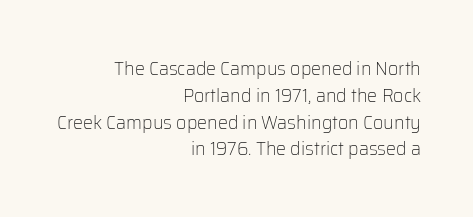
The image shows 20 px text type, upright; set right-aligned, normal line spacing (1.34x), normal letter spacing, not underlined.
